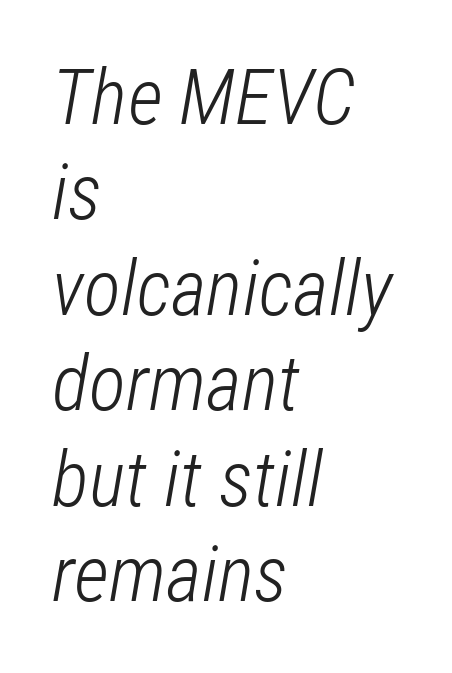
Default kerning and tracking; the words read as compact shapes. These lines are set flush left with a ragged right edge. The face used here is proportionally spaced, like ordinary book or web type. There's an unmistakable incline to the writing here.
